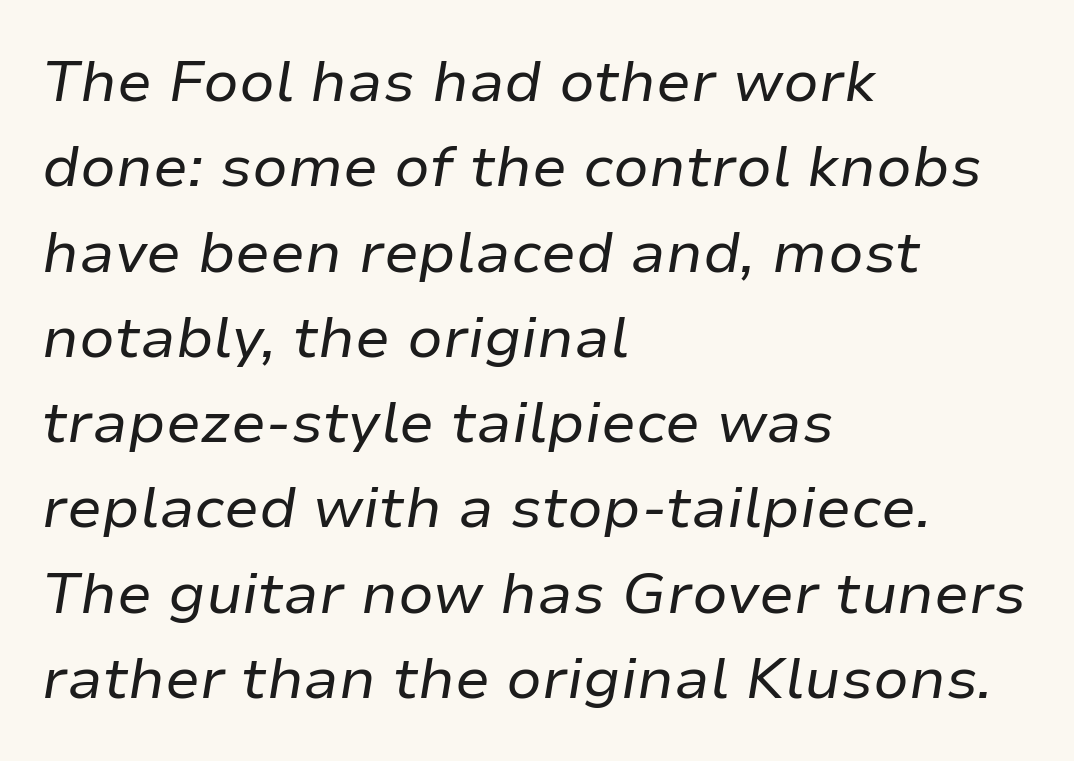
The image shows 58 px regular-weight type, italic (leaning right); set left-aligned, normal line spacing (1.47x), normal letter spacing, not underlined; low stroke contrast and a medium x-height.
